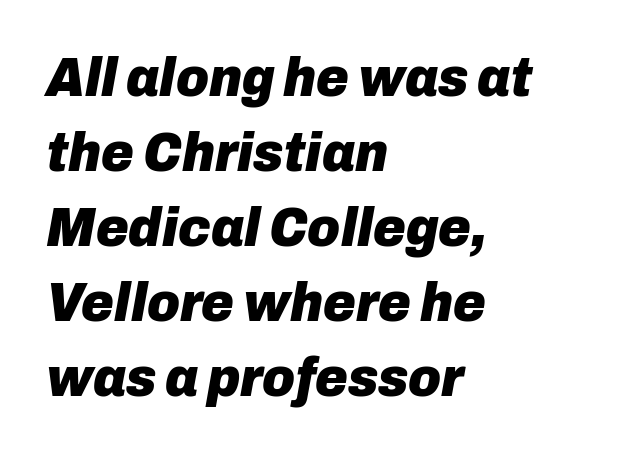
Q: Is the text bold? A: Yes.
Q: Is the text italic (slanted)? A: Yes, it leans right by about 10 degrees.
Q: Is the text underlined? A: No.
Q: How is the paragraph aligned? A: Left-aligned.
Q: Is the spacing between letters normal or unusually wide? A: Normal.
Q: Is the spacing between lines tight, normal or loose? A: Normal.
Q: Width (condensed, normal, or wide)? A: Normal.
Q: Stroke contrast? A: Low.
Q: x-height? A: Medium.
Q: Monospaced? A: No.
